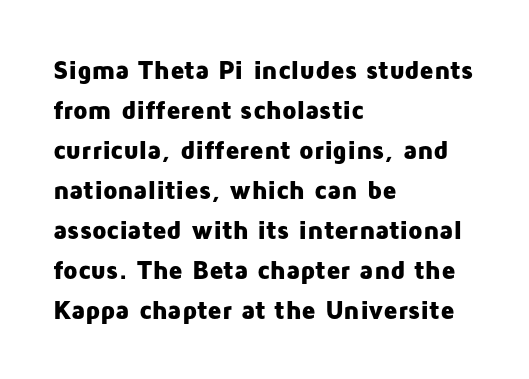
The letterforms sit shoulder to shoulder at normal distance. If you measured baseline to baseline, you'd find a middling distance. The specimen omits any rule beneath the text block's lines. These lines stack with their left ends in a neat column.
